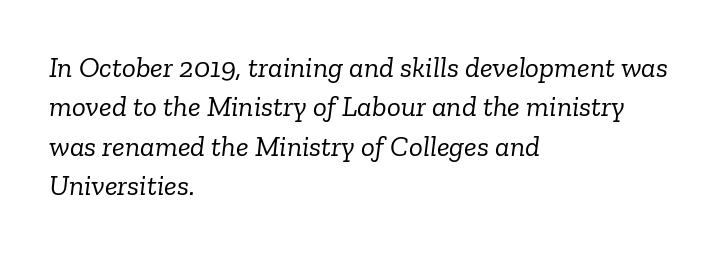
The image shows 29 px light serif type, italic (leaning right); set left-aligned, normal line spacing (1.36x), normal letter spacing, not underlined; low stroke contrast and a medium x-height.
